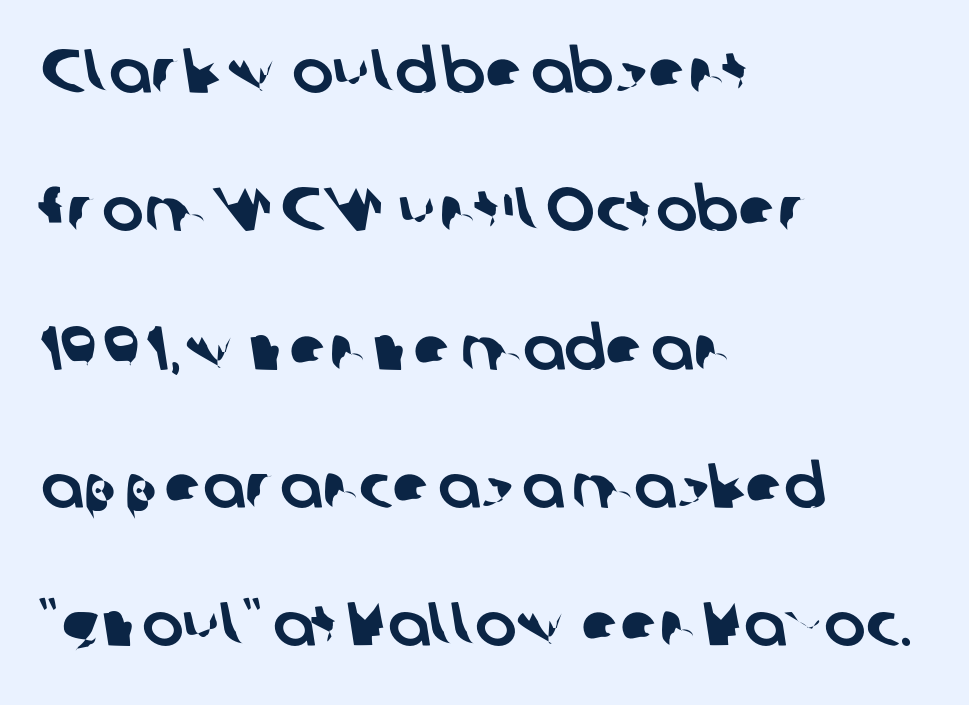
One-word summary of the alignment: left. Each row of text sits above clean, open space. The space between consecutive lines is lavish. Note the varied advance widths — an 'i' is clearly narrower than an 'm'. Caption: standard tracking, unaltered.
